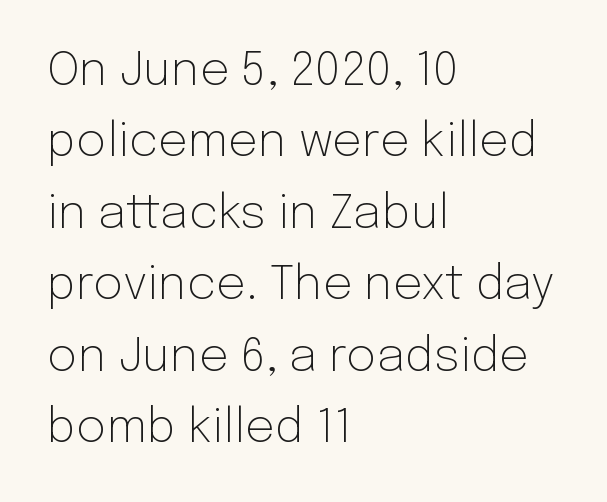
The image shows 47 px light sans-serif type, upright; set left-aligned, normal line spacing (1.52x), normal letter spacing, not underlined; low stroke contrast and a medium x-height.
